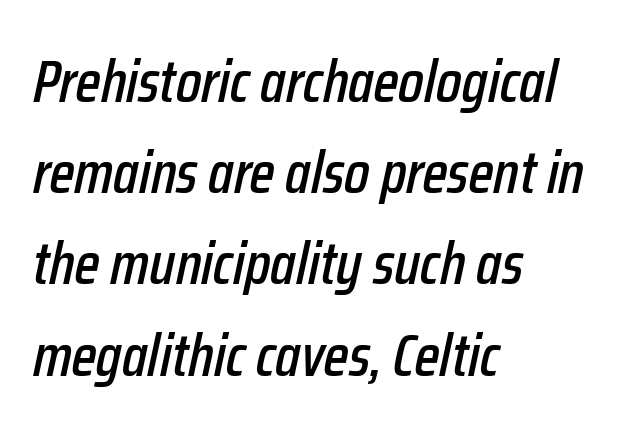
Q: Is the text italic (slanted)? A: Yes, it leans right by about 12 degrees.
Q: Is the text underlined? A: No.
Q: How is the paragraph aligned? A: Left-aligned.
Q: Is the spacing between letters normal or unusually wide? A: Normal.
Q: Is the spacing between lines tight, normal or loose? A: Normal.
Q: Width (condensed, normal, or wide)? A: Condensed.
Q: Stroke contrast? A: Low.
Q: x-height? A: Medium.
Q: Monospaced? A: No.
